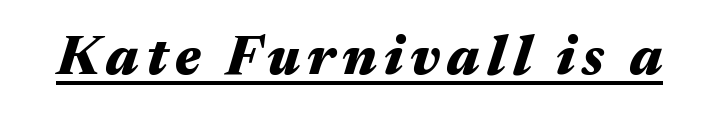
{"italic": "yes", "lean": "right", "slant_degrees": 17, "bold": "yes", "weight": "heavy", "width": "wide", "stroke_contrast": "medium", "x_height": "medium", "monospaced": "no", "underline": "yes", "glyph_px": 55}
